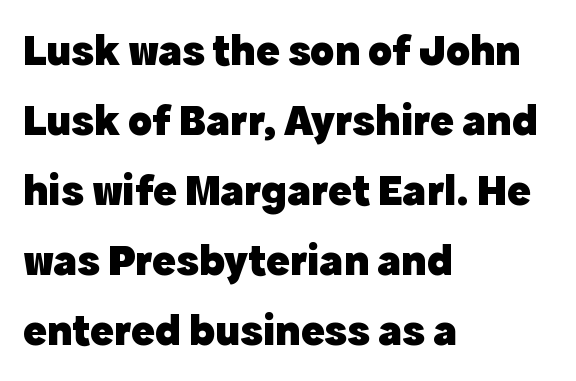
The image shows 44 px heavy sans-serif type, upright; set left-aligned, normal line spacing (1.59x), normal letter spacing, not underlined; a medium x-height.
